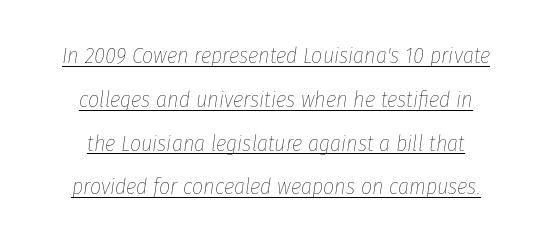
The image shows 22 px text type, italic (leaning right); set centered, loose line spacing (1.99x), normal letter spacing, underlined.
